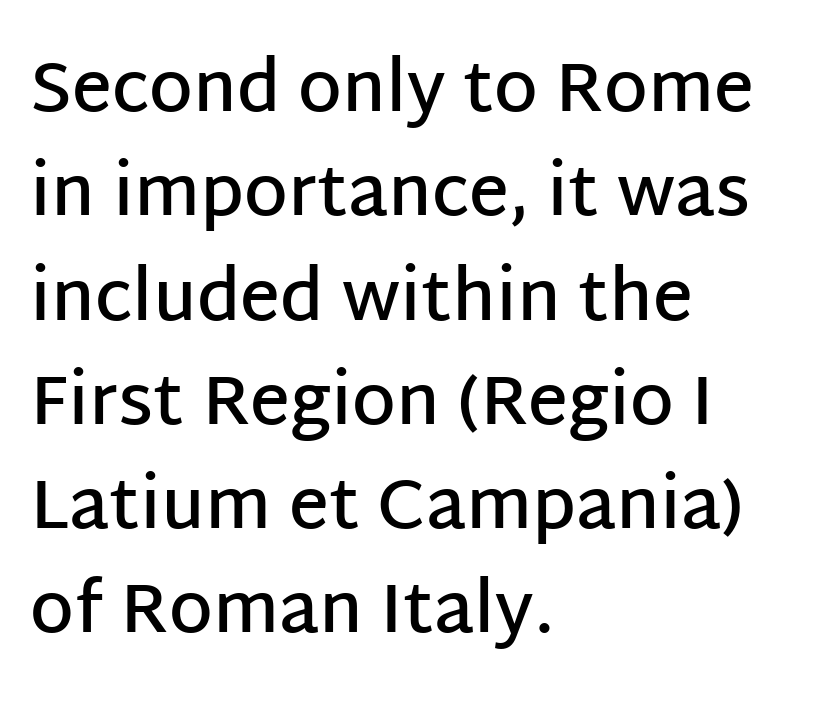
The image shows 70 px semibold sans-serif type, upright; set left-aligned, normal line spacing (1.49x), normal letter spacing, not underlined; low stroke contrast and a large x-height.
